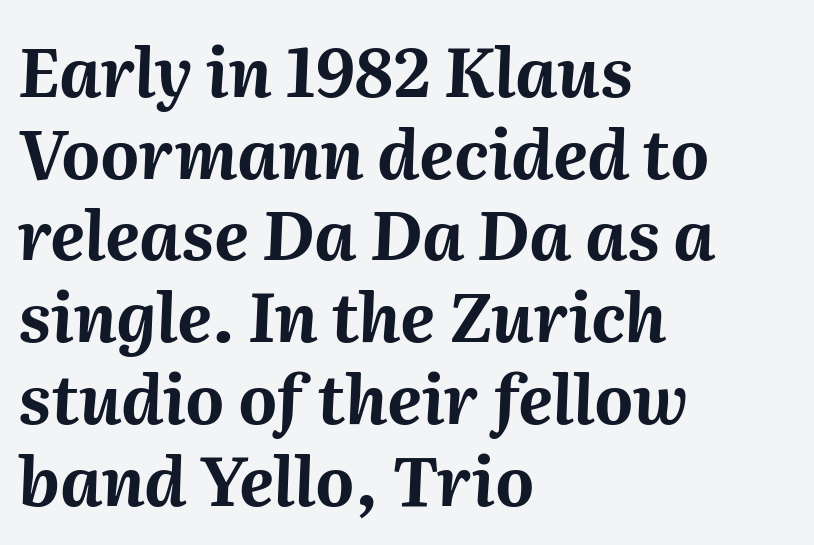
Q: Is the text bold? A: Yes.
Q: Is the text italic (slanted)? A: Yes, it leans right by about 2 degrees.
Q: Is the text underlined? A: No.
Q: How is the paragraph aligned? A: Left-aligned.
Q: Is the spacing between letters normal or unusually wide? A: Normal.
Q: Width (condensed, normal, or wide)? A: Normal.
Q: Stroke contrast? A: Medium.
Q: x-height? A: Medium.
Q: Monospaced? A: No.
